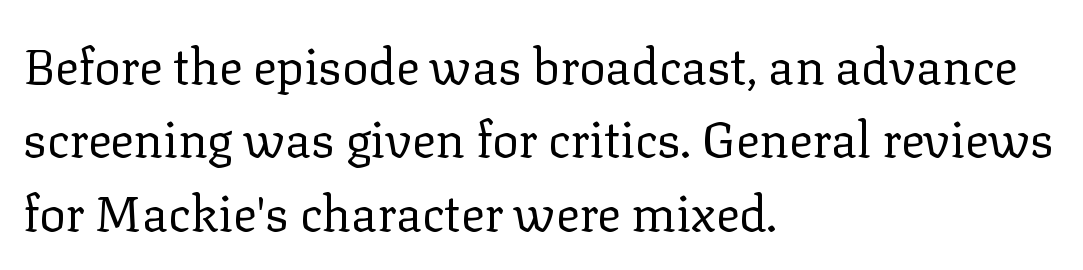
The image shows 49 px regular-weight serif type, upright; set left-aligned, normal line spacing (1.5x), normal letter spacing, not underlined; low stroke contrast and a medium x-height.
